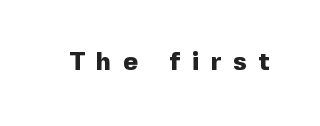
Unmarked baselines from the first word to the last. The letters stand upright; this is a roman face. Is the type bold? Yes — the strokes are clearly thick and heavy. Spacing between characters has been opened up far beyond the box default.
